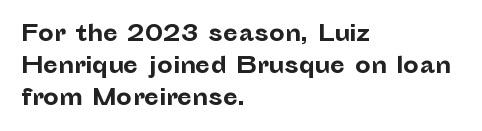
{"italic": "no", "bold": "yes", "underline": "no", "align": "left", "line_spacing": "normal", "line_spacing_ratio": 1.45, "letter_spacing": "normal", "letter_spacing_em": 0.0, "glyph_px": 22}
